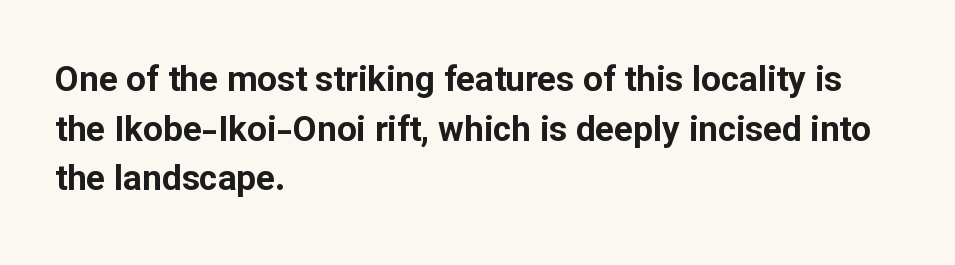
How would I describe the line gaps? Plain and ordinary. The passage is arranged the way most books set body copy — flush left. The passage shown is emphatically bold. Upright lettering throughout. Is the letter spacing exaggerated? No — it looks like the ordinary default. No word sits above an underline.
